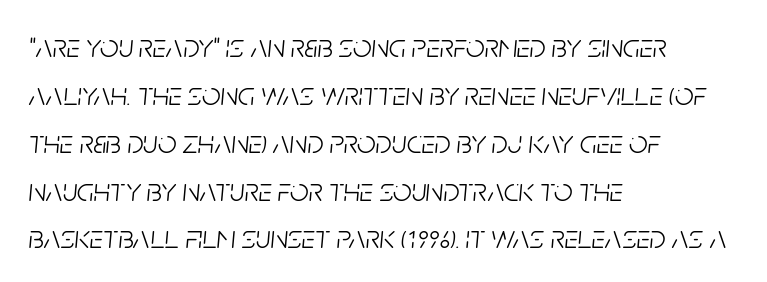
The passage shown is not underscored anywhere. Stem width sits at or under what a default text font uses. The passage is arranged the way most books set body copy — flush left. The rendering applies a slant to the glyphs. Proportional: the letters do not fall into vertical columns. The horizontal fit of the characters is conventional and even.
